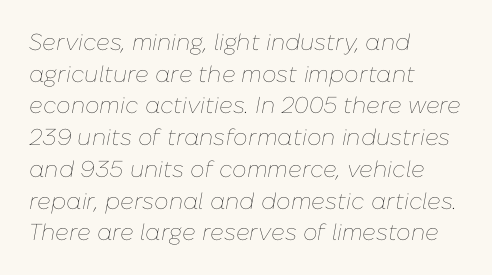
{"italic": "yes", "lean": "right", "slant_degrees": 10, "bold": "no", "underline": "no", "align": "left", "line_spacing": "normal", "line_spacing_ratio": 1.38, "letter_spacing": "normal", "letter_spacing_em": 0.0, "glyph_px": 23}
